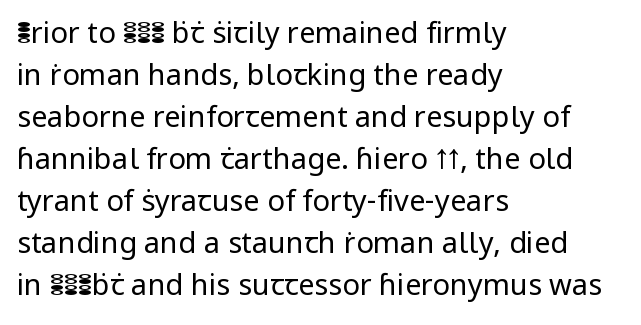
{"serif": "no", "italic": "no", "bold": "no", "weight": "regular", "width": "normal", "stroke_contrast": "low", "x_height": "medium", "monospaced": "no", "underline": "no", "align": "left", "line_spacing": "normal", "line_spacing_ratio": 1.45, "letter_spacing": "normal", "letter_spacing_em": 0.0, "glyph_px": 29}
